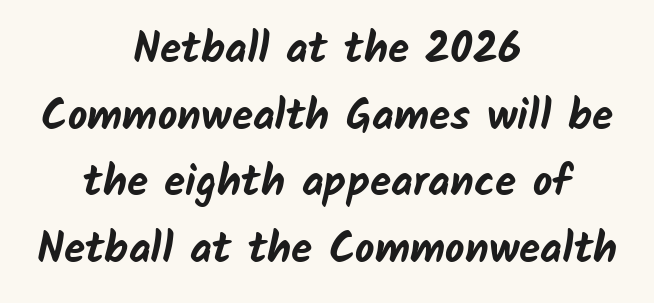
Q: Is the text bold? A: Yes.
Q: Is the typeface a serif or a sans-serif typeface? A: Sans-serif.
Q: Is the text underlined? A: No.
Q: How is the paragraph aligned? A: Centered.
Q: Is the spacing between letters normal or unusually wide? A: Normal.
Q: Is the spacing between lines tight, normal or loose? A: Normal.
Q: Width (condensed, normal, or wide)? A: Normal.
Q: Stroke contrast? A: Low.
Q: x-height? A: Medium.
Q: Monospaced? A: No.
